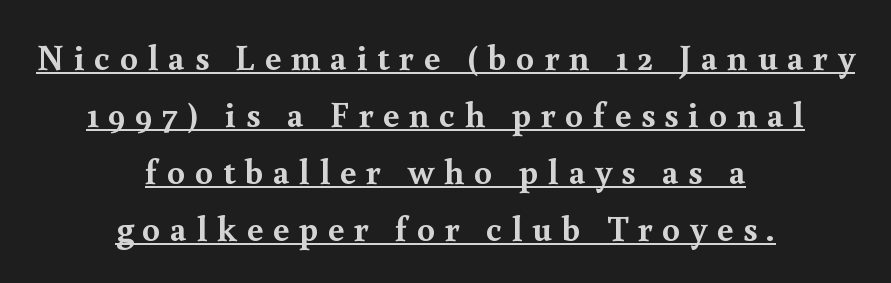
Q: Is the text bold? A: Yes.
Q: Is the text italic (slanted)? A: No, it is upright.
Q: Is the typeface a serif or a sans-serif typeface? A: Serif.
Q: Is the text underlined? A: Yes.
Q: How is the paragraph aligned? A: Centered.
Q: Is the spacing between letters normal or unusually wide? A: Unusually wide.
Q: Is the spacing between lines tight, normal or loose? A: Normal.
Q: Width (condensed, normal, or wide)? A: Normal.
Q: x-height? A: Small.
Q: Monospaced? A: No.
